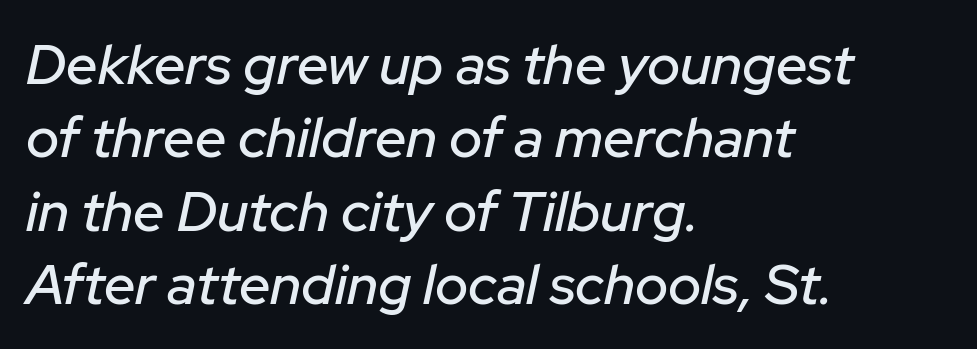
The image shows 56 px text type, italic (leaning right); set left-aligned, normal line spacing (1.31x), normal letter spacing, not underlined; low stroke contrast and a medium x-height.
